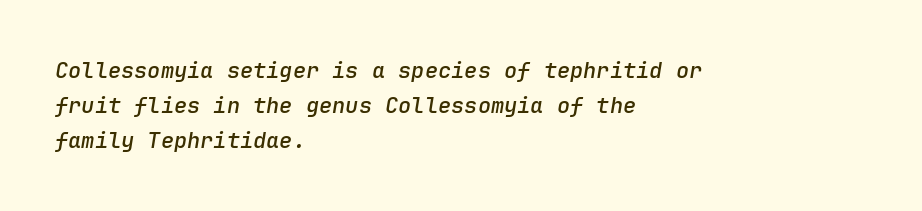
Q: Is the text bold? A: Semi-bold.
Q: Is the text italic (slanted)? A: Yes, it leans right by about 9 degrees.
Q: Is the text underlined? A: No.
Q: How is the paragraph aligned? A: Left-aligned.
Q: Is the spacing between letters normal or unusually wide? A: Normal.
Q: Is the spacing between lines tight, normal or loose? A: Normal.
